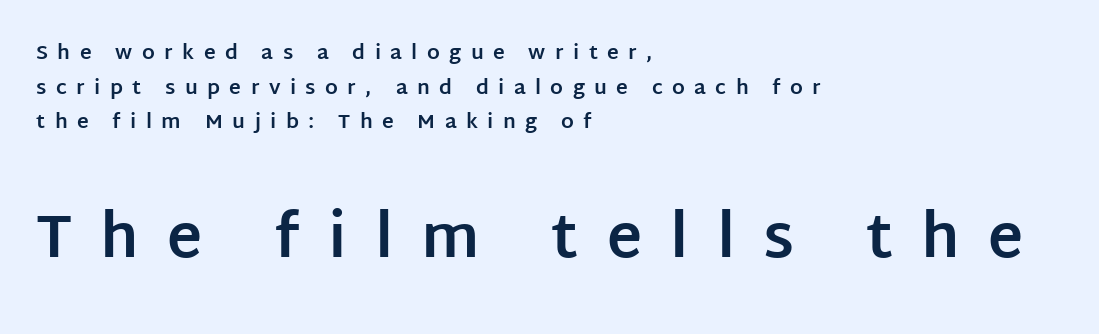
Q: Is the text bold? A: Yes.
Q: Is the text italic (slanted)? A: No, it is upright.
Q: Is the typeface a serif or a sans-serif typeface? A: Sans-serif.
Q: Is the text underlined? A: No.
Q: How is the paragraph aligned? A: Left-aligned.
Q: Is the spacing between letters normal or unusually wide? A: Unusually wide.
Q: Which block of text is set in a larger size, the first (top) or the second (bottom)? A: The second (bottom) one.
Q: Width (condensed, normal, or wide)? A: Normal.
Q: Stroke contrast? A: Low.
Q: x-height? A: Large.
Q: Monospaced? A: No.
